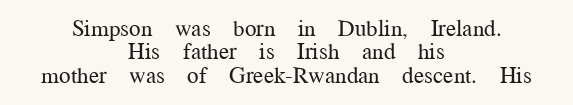
The image shows 23 px text type, upright; set centered, tight line spacing (1.02x), normal letter spacing, not underlined.
